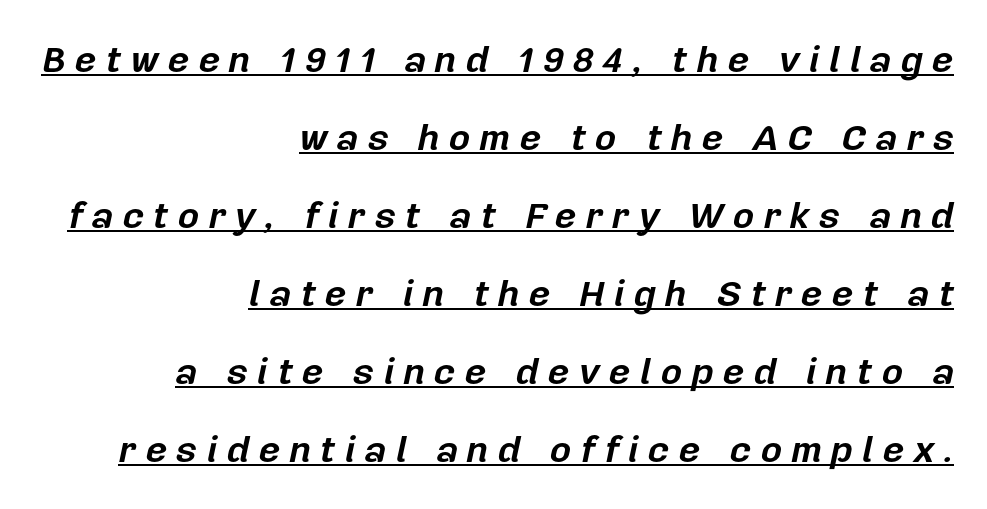
The letters are slanted; this is an italic face. All the whitespace from short lines collects on the left. Quick note: underline on. The letters advance in unequal steps, a hallmark of proportional type. Summary of vertical rhythm: relaxed, with wide interline spacing.
